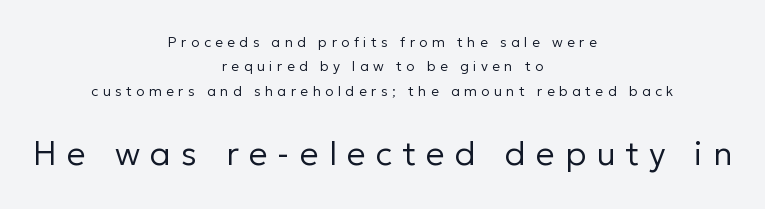
The lines are quadded center. Spacing verdict: proportional, widths tailored to each character. Size contrast runs from small at the top to large at the bottom. Characters follow at a spacing far wider than the type designer built in.
